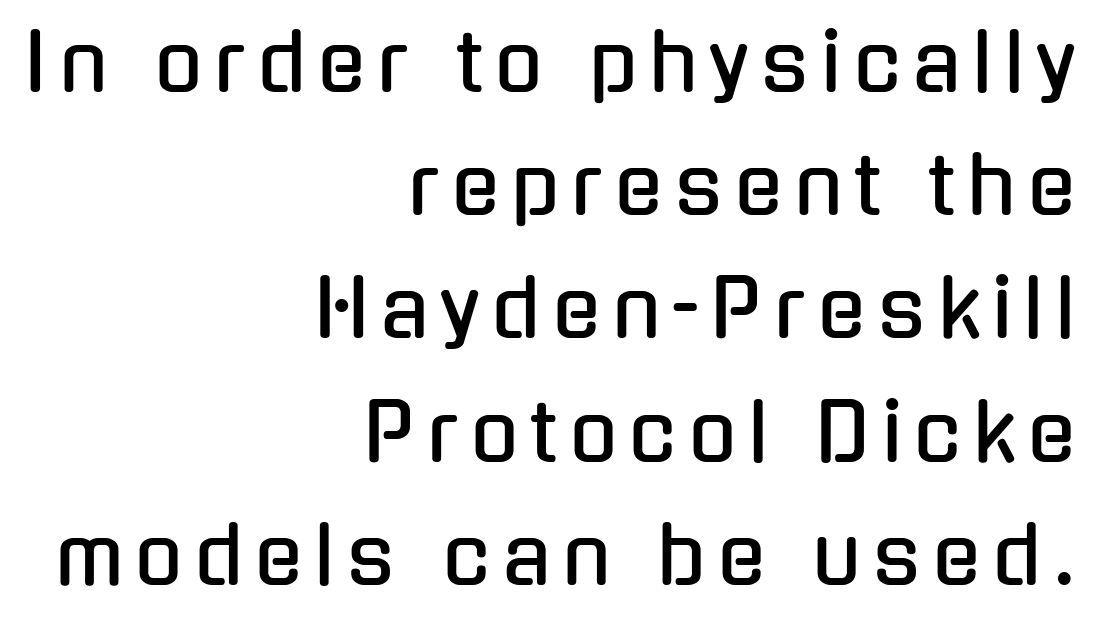
{"serif": "no", "italic": "no", "width": "condensed", "stroke_contrast": "low", "x_height": "medium", "monospaced": "no", "underline": "no", "align": "right", "line_spacing": "normal", "line_spacing_ratio": 1.56, "glyph_px": 79}
